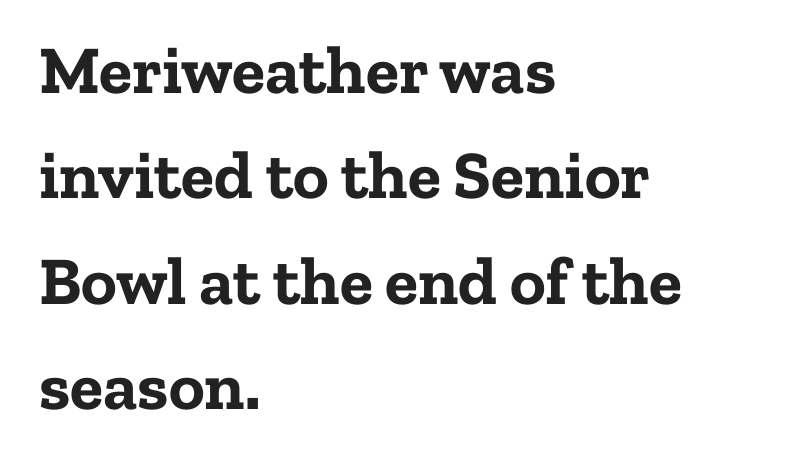
The image shows 68 px bold serif type, upright; set left-aligned, normal line spacing (1.55x), normal letter spacing, not underlined; low stroke contrast and a medium x-height.
